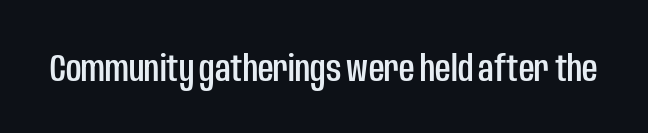
{"serif": "no", "italic": "no", "width": "condensed", "stroke_contrast": "low", "x_height": "large", "monospaced": "no", "underline": "no", "letter_spacing": "normal", "letter_spacing_em": 0.0, "glyph_px": 38}
